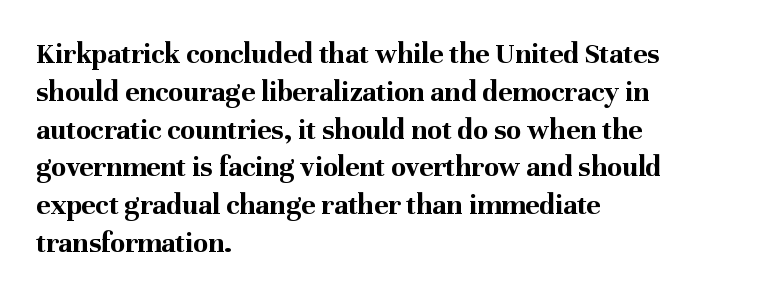
Proportional: the letters do not fall into vertical columns. The letterforms sit shoulder to shoulder at normal distance. Posture: upright roman. This block has exactly the height ordinary leading produces. Each row of text sits above clean, open space.
